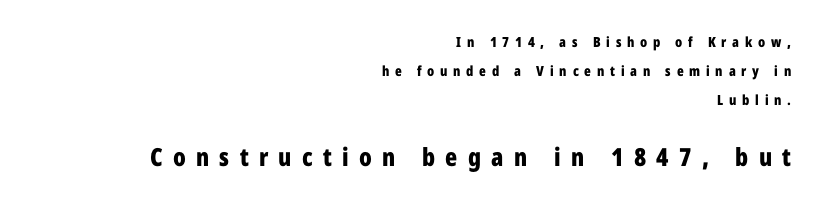
Q: Is the text bold? A: Yes.
Q: Is the text italic (slanted)? A: No, it is upright.
Q: Is the text underlined? A: No.
Q: How is the paragraph aligned? A: Right-aligned.
Q: Is the spacing between letters normal or unusually wide? A: Unusually wide.
Q: Is the spacing between lines tight, normal or loose? A: Loose.
Q: Which block of text is set in a larger size, the first (top) or the second (bottom)? A: The second (bottom) one.
